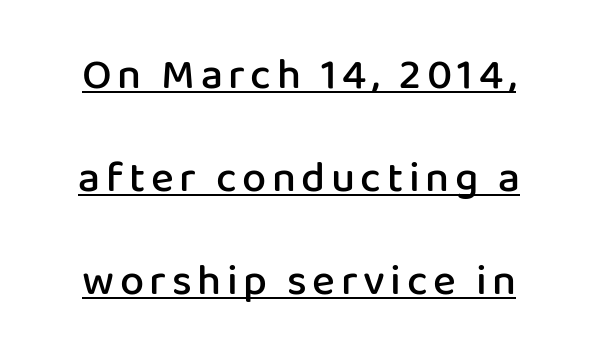
Q: Is the text bold? A: Semi-bold.
Q: Is the text italic (slanted)? A: No, it is upright.
Q: Is the typeface a serif or a sans-serif typeface? A: Sans-serif.
Q: Is the text underlined? A: Yes.
Q: How is the paragraph aligned? A: Centered.
Q: Is the spacing between lines tight, normal or loose? A: Loose.
Q: Width (condensed, normal, or wide)? A: Normal.
Q: Stroke contrast? A: Low.
Q: x-height? A: Medium.
Q: Monospaced? A: No.
